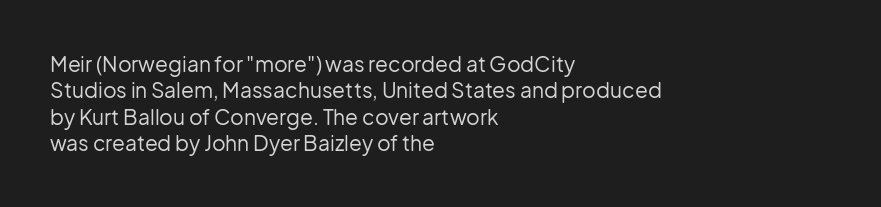
{"italic": "no", "bold": "no", "underline": "no", "align": "left", "line_spacing": "normal", "line_spacing_ratio": 1.26, "letter_spacing": "normal", "letter_spacing_em": 0.0, "glyph_px": 21}
